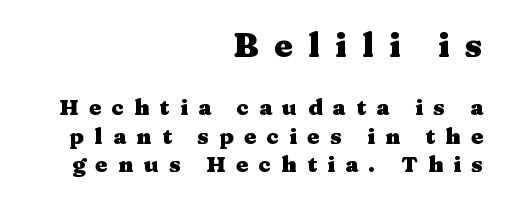
The initial chunk of copy outweighs the following chunk in type size. This sample has the flowing, uneven cadence of proportional lettering. These lines are composed in type with serifs. Does extra space separate the letters? Yes, quite a lot of it. Every letter is thick-stroked: bold, no question.
